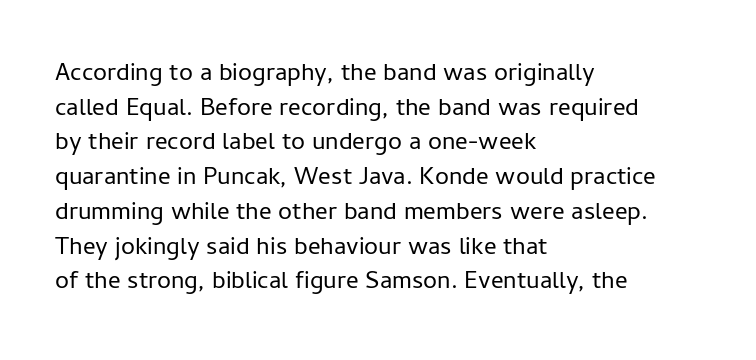
Q: Is the text bold? A: No.
Q: Is the text italic (slanted)? A: No, it is upright.
Q: Is the text underlined? A: No.
Q: How is the paragraph aligned? A: Left-aligned.
Q: Is the spacing between letters normal or unusually wide? A: Normal.
Q: Is the spacing between lines tight, normal or loose? A: Normal.
